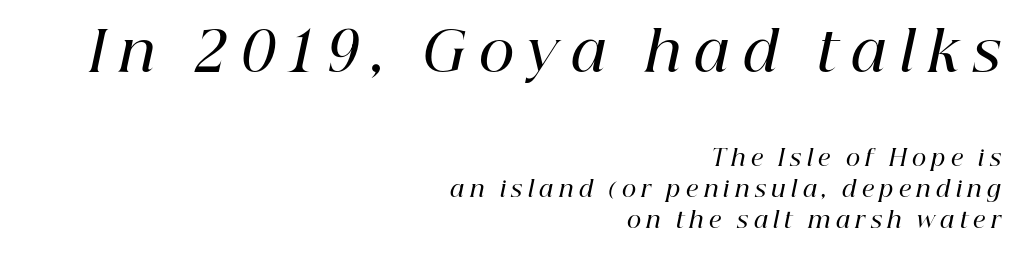
Q: Is the text bold? A: Semi-bold.
Q: Is the text italic (slanted)? A: Yes, it leans right by about 12 degrees.
Q: Is the typeface a serif or a sans-serif typeface? A: Serif.
Q: Is the text underlined? A: No.
Q: How is the paragraph aligned? A: Right-aligned.
Q: Is the spacing between letters normal or unusually wide? A: Unusually wide.
Q: Is the spacing between lines tight, normal or loose? A: Normal.
Q: Which block of text is set in a larger size, the first (top) or the second (bottom)? A: The first (top) one.
Q: Width (condensed, normal, or wide)? A: Normal.
Q: Stroke contrast? A: High.
Q: x-height? A: Medium.
Q: Monospaced? A: No.
